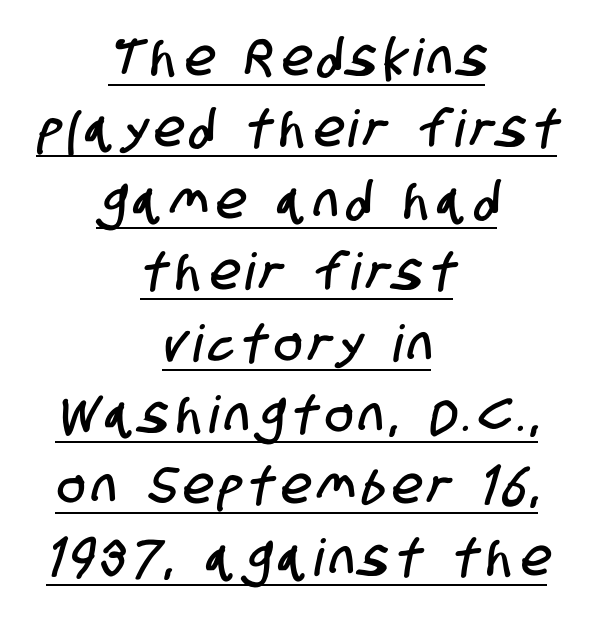
Q: Is the typeface a serif or a sans-serif typeface? A: Sans-serif.
Q: Is the text underlined? A: Yes.
Q: How is the paragraph aligned? A: Centered.
Q: Is the spacing between lines tight, normal or loose? A: Normal.
Q: Width (condensed, normal, or wide)? A: Condensed.
Q: Stroke contrast? A: Low.
Q: x-height? A: Large.
Q: Monospaced? A: No.
